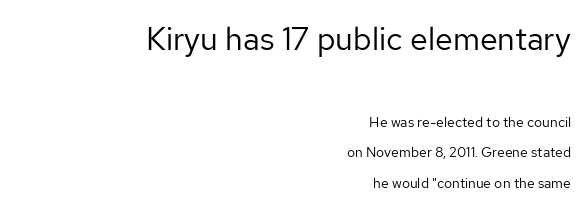
The image shows 32 px regular-weight sans-serif type, upright; set right-aligned, loose line spacing (2.17x), normal letter spacing, not underlined; the first (top) block is 2.29x larger; low stroke contrast and a medium x-height.
